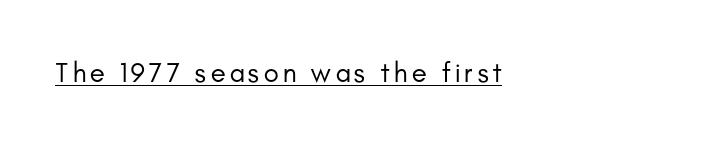
Q: Is the text bold? A: No.
Q: Is the text italic (slanted)? A: No, it is upright.
Q: Is the typeface a serif or a sans-serif typeface? A: Sans-serif.
Q: Is the text underlined? A: Yes.
Q: Width (condensed, normal, or wide)? A: Normal.
Q: Stroke contrast? A: Low.
Q: x-height? A: Small.
Q: Monospaced? A: No.
